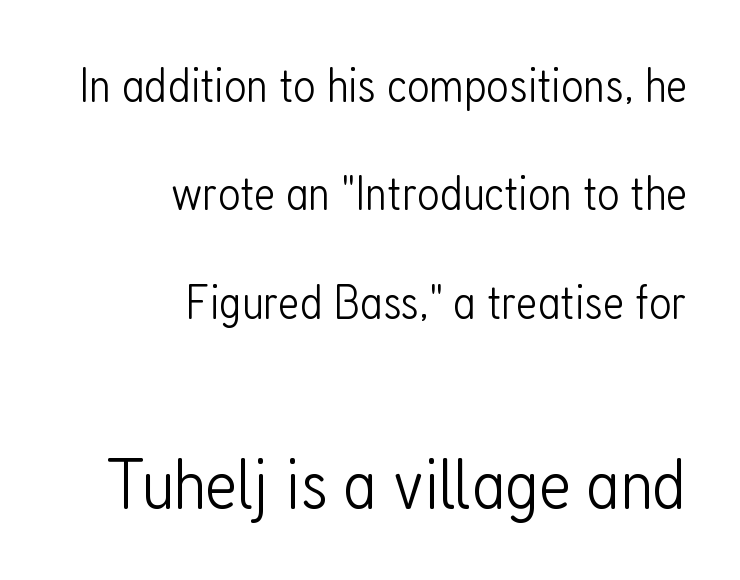
The lines are quadded right. Proportional: the letters do not fall into vertical columns. Unmarked baselines from the first word to the last. No italicization has been applied; the sample stays upright. A typesetter would call this zero additional tracking. The more generous point size was reserved for the lower chunk.
